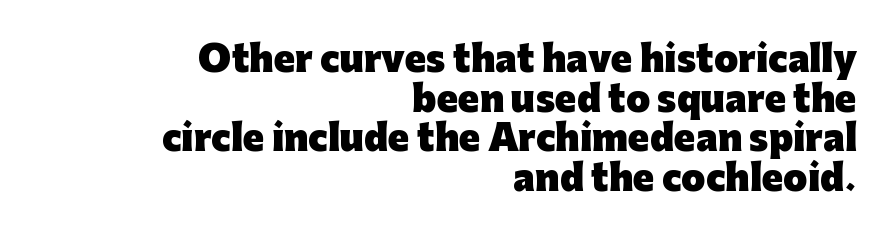
{"serif": "no", "italic": "no", "bold": "yes", "weight": "heavy", "width": "normal", "stroke_contrast": "low", "x_height": "medium", "monospaced": "no", "underline": "no", "align": "right", "line_spacing": "tight", "line_spacing_ratio": 1.13, "letter_spacing": "normal", "letter_spacing_em": 0.0, "glyph_px": 35}
